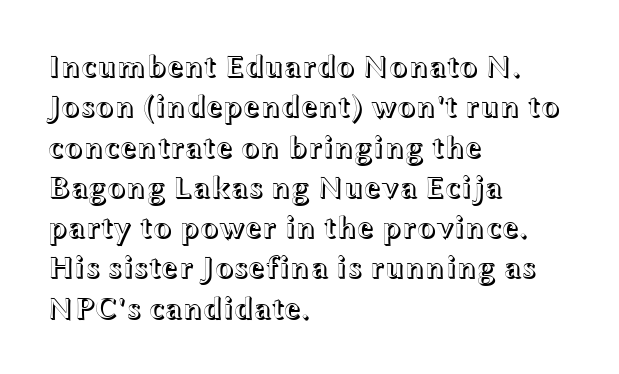
Q: Is the text italic (slanted)? A: No, it is upright.
Q: Is the text underlined? A: No.
Q: How is the paragraph aligned? A: Left-aligned.
Q: Is the spacing between letters normal or unusually wide? A: Normal.
Q: Is the spacing between lines tight, normal or loose? A: Normal.
Q: Width (condensed, normal, or wide)? A: Wide.
Q: x-height? A: Medium.
Q: Monospaced? A: No.
